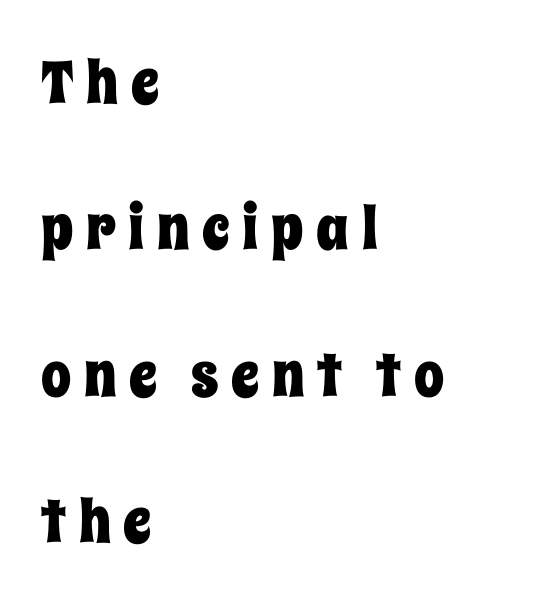
The image shows 60 px condensed type, upright; set left-aligned, loose line spacing (2.44x), unusually wide letter spacing (+0.21 em), not underlined; low stroke contrast and a large x-height.
